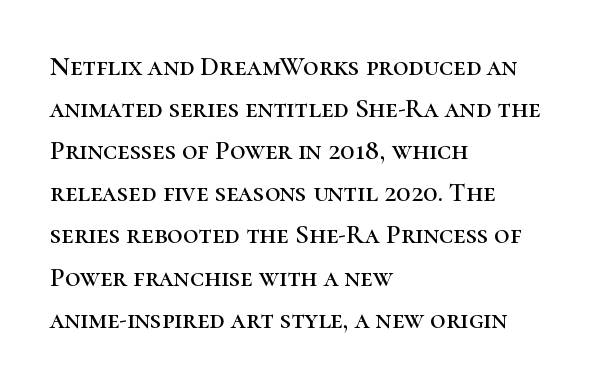
Q: Is the text italic (slanted)? A: No, it is upright.
Q: Is the text underlined? A: No.
Q: How is the paragraph aligned? A: Left-aligned.
Q: Is the spacing between letters normal or unusually wide? A: Normal.
Q: Is the spacing between lines tight, normal or loose? A: Normal.
